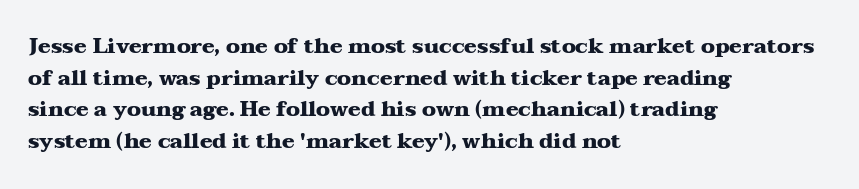
This is roman type, the default non-slanted kind. Observe the ordinary spacing: letters are neighbours, not strangers. The space between consecutive lines is moderate. Leftover space on each line is placed entirely after the last word. The string is rendered with underlining switched off. What weight is shown? A full bold with thick strokes.
